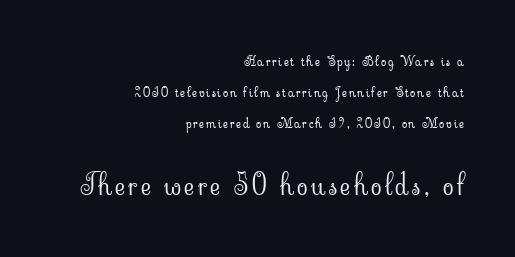
The image shows 28 px light serif type, upright; set right-aligned, loose line spacing (2.21x), not underlined; the second (bottom) block is 2.0x larger; low stroke contrast and a small x-height.
